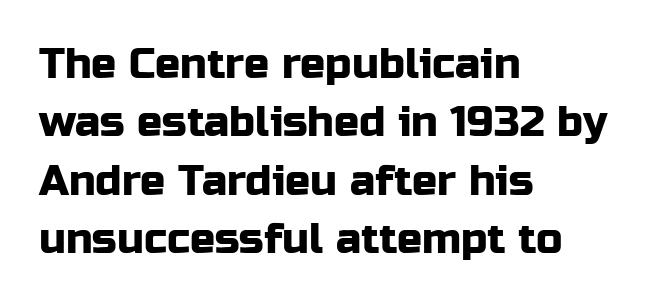
The image shows 42 px sans-serif type, upright; set left-aligned, normal line spacing (1.39x), normal letter spacing, not underlined; low stroke contrast and a medium x-height.
